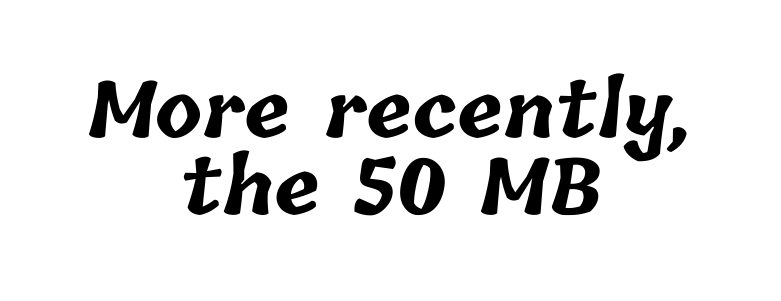
The image shows 77 px bold type; set centered, tight line spacing (1.0x), normal letter spacing, not underlined; low stroke contrast and a medium x-height.
